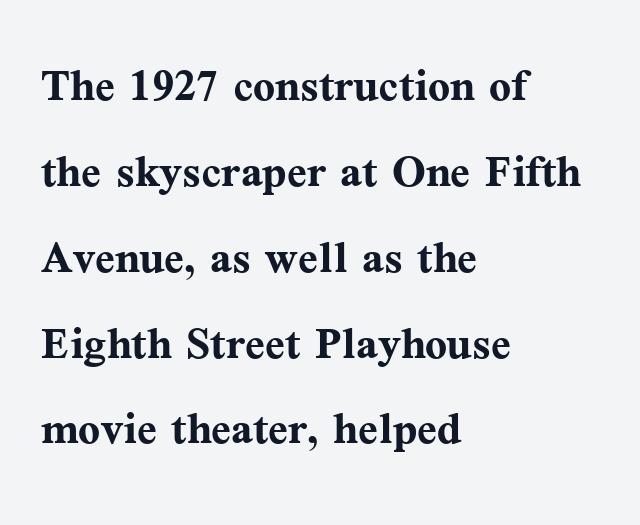
Q: Is the text bold? A: Yes.
Q: Is the text italic (slanted)? A: No, it is upright.
Q: Is the typeface a serif or a sans-serif typeface? A: Serif.
Q: Is the text underlined? A: No.
Q: How is the paragraph aligned? A: Left-aligned.
Q: Is the spacing between letters normal or unusually wide? A: Normal.
Q: Is the spacing between lines tight, normal or loose? A: Normal.
Q: Width (condensed, normal, or wide)? A: Normal.
Q: Stroke contrast? A: Medium.
Q: x-height? A: Medium.
Q: Monospaced? A: No.
